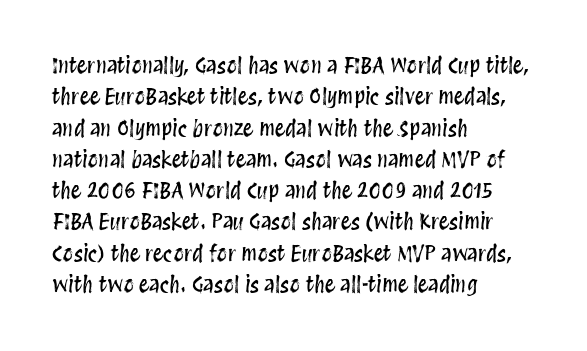
The image shows 21 px text type, upright; set left-aligned, normal line spacing (1.49x), normal letter spacing, not underlined.
